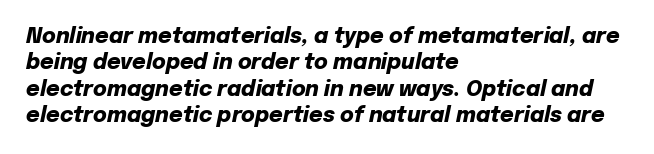
The image shows 21 px bold type, italic (leaning right); set left-aligned, normal line spacing (1.26x), normal letter spacing, not underlined.
